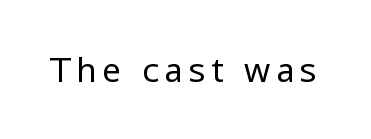
{"serif": "no", "italic": "no", "bold": "no", "weight": "regular", "width": "normal", "stroke_contrast": "low", "x_height": "medium", "monospaced": "no", "underline": "no", "glyph_px": 34}
